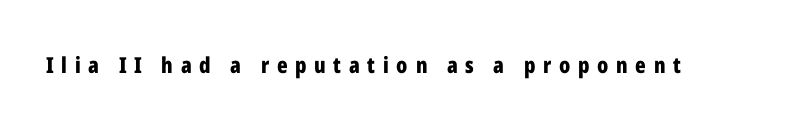
The string is rendered with underlining switched off. The face used here is rendered with a markedly widened letterfit. Summary of weight: heavy, a full bold. A typesetter would mark this as roman, not italic.
